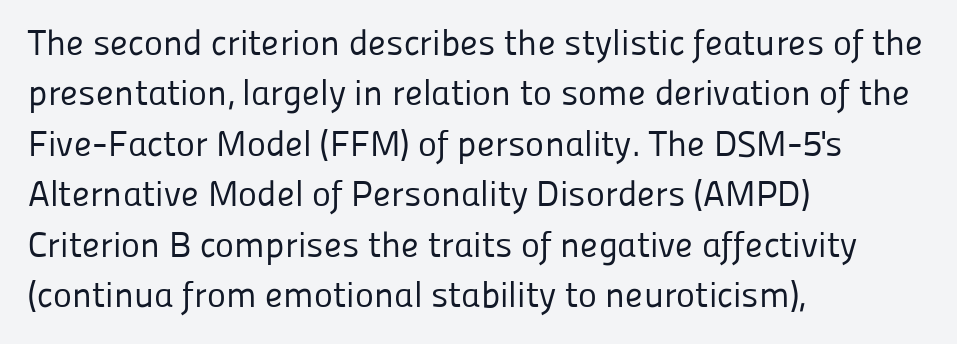
Quick note: interline space is typical. Does the type have serifs? No, each stem ends abruptly. Layout note: lines flush left. Descender tails drop into unmarked territory. Stems and bowls with no extra thickness — not bold. Each letter keeps its own natural width here, so spacing adapts to shape.
